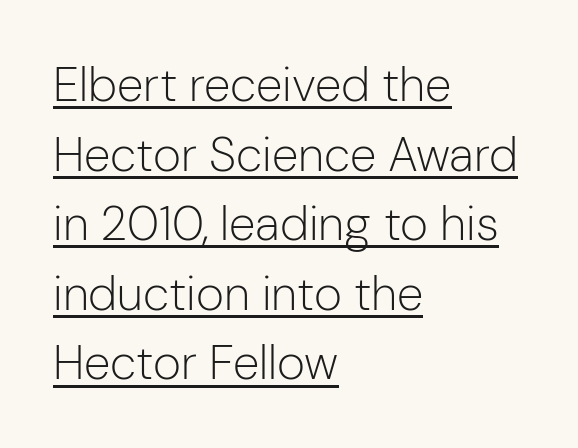
Leftover space on each line is placed entirely after the last word. These lines keep a tight, regular rhythm from letter to letter. Does the leading feel generous? No, just average. In terms of posture, this sample is upright. Nothing heavy about these letters — not bold at all.
